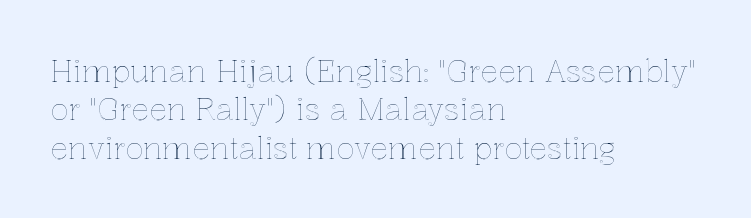
Nope, not italic — everything's standing straight. The ragged edge is on the right, which tells us the setting is flush left. Each word holds together tightly as a unit, with standard inter-letter gaps. Looks like regular typesetting: each glyph gets only the width it needs.
